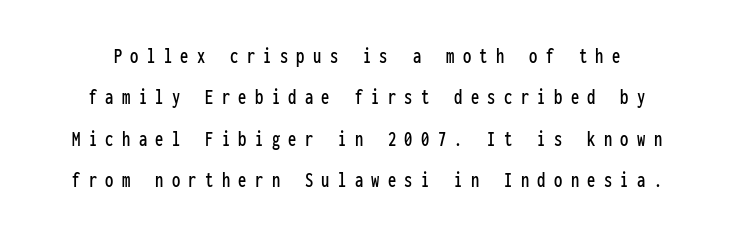
Q: Is the text italic (slanted)? A: No, it is upright.
Q: Is the text underlined? A: No.
Q: Is the spacing between letters normal or unusually wide? A: Unusually wide.
